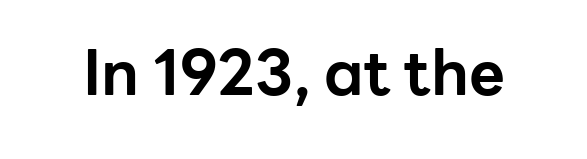
Q: Is the text bold? A: Yes.
Q: Is the text italic (slanted)? A: No, it is upright.
Q: Is the typeface a serif or a sans-serif typeface? A: Sans-serif.
Q: Is the text underlined? A: No.
Q: Is the spacing between letters normal or unusually wide? A: Normal.
Q: Width (condensed, normal, or wide)? A: Normal.
Q: Stroke contrast? A: Low.
Q: x-height? A: Medium.
Q: Monospaced? A: No.
